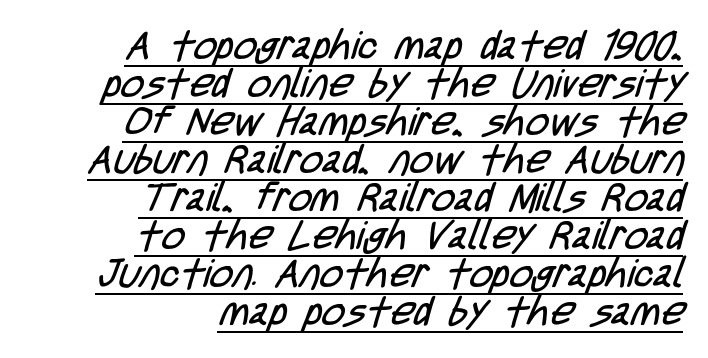
Q: Is the text bold? A: No.
Q: Is the typeface a serif or a sans-serif typeface? A: Sans-serif.
Q: Is the text underlined? A: Yes.
Q: How is the paragraph aligned? A: Right-aligned.
Q: Is the spacing between letters normal or unusually wide? A: Normal.
Q: Is the spacing between lines tight, normal or loose? A: Tight.
Q: Width (condensed, normal, or wide)? A: Condensed.
Q: Stroke contrast? A: Low.
Q: x-height? A: Large.
Q: Monospaced? A: No.
